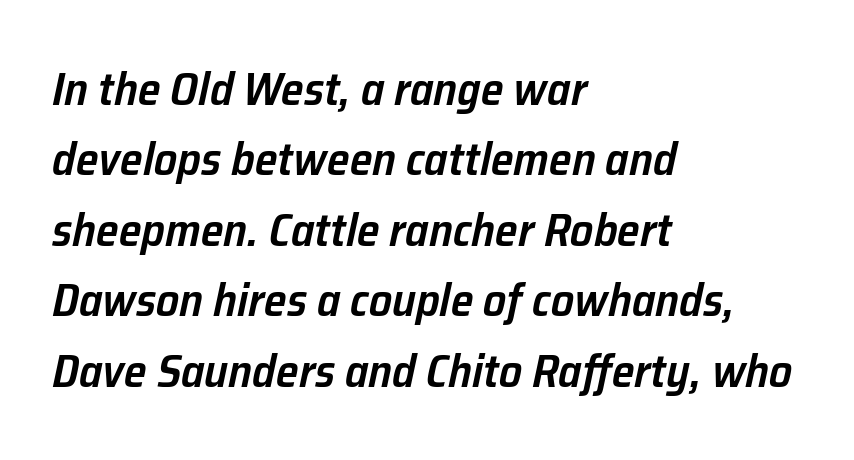
{"italic": "yes", "lean": "right", "slant_degrees": 12, "bold": "semi", "weight": "semibold", "width": "normal", "stroke_contrast": "low", "x_height": "medium", "monospaced": "no", "underline": "no", "align": "left", "line_spacing": "normal", "line_spacing_ratio": 1.53, "letter_spacing": "normal", "letter_spacing_em": 0.0, "glyph_px": 46}
